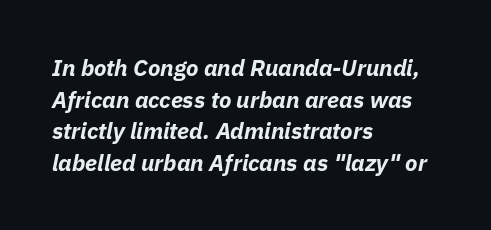
{"italic": "yes", "lean": "right", "slant_degrees": 11, "bold": "yes", "underline": "no", "align": "left", "line_spacing": "normal", "line_spacing_ratio": 1.37, "letter_spacing": "normal", "letter_spacing_em": 0.0, "glyph_px": 23}
